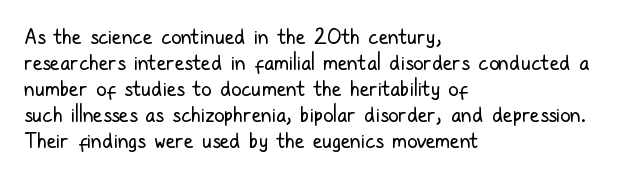
The typography opts for an upright posture over an oblique one. Unmarked baselines from the first word to the last. Students, note that the glyphs here touch the page at normal intervals. Which margin do the lines hug? The left one — the right edge is uneven. The typesetting does not lean heavy: it is not bold.
